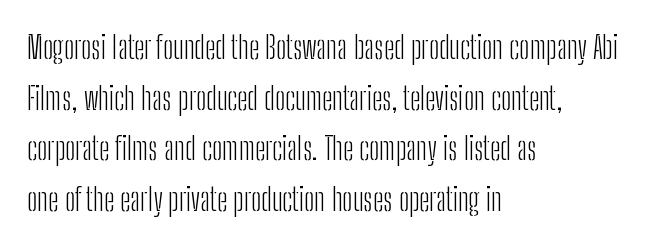
The image shows 32 px light, condensed sans-serif type, upright; set left-aligned, normal line spacing (1.58x), normal letter spacing, not underlined; low stroke contrast and a medium x-height.
